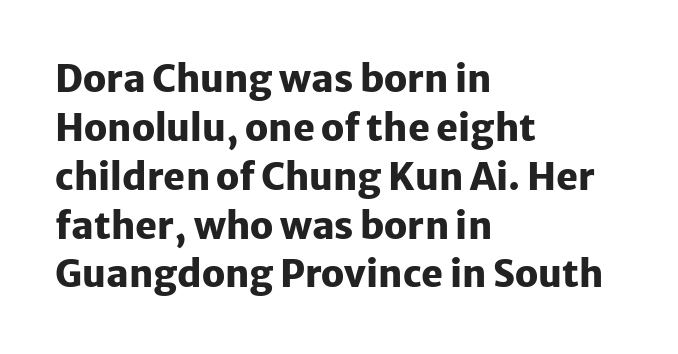
The image shows 37 px heavy sans-serif type, upright; set left-aligned, normal line spacing (1.32x), normal letter spacing, not underlined; low stroke contrast and a medium x-height.
